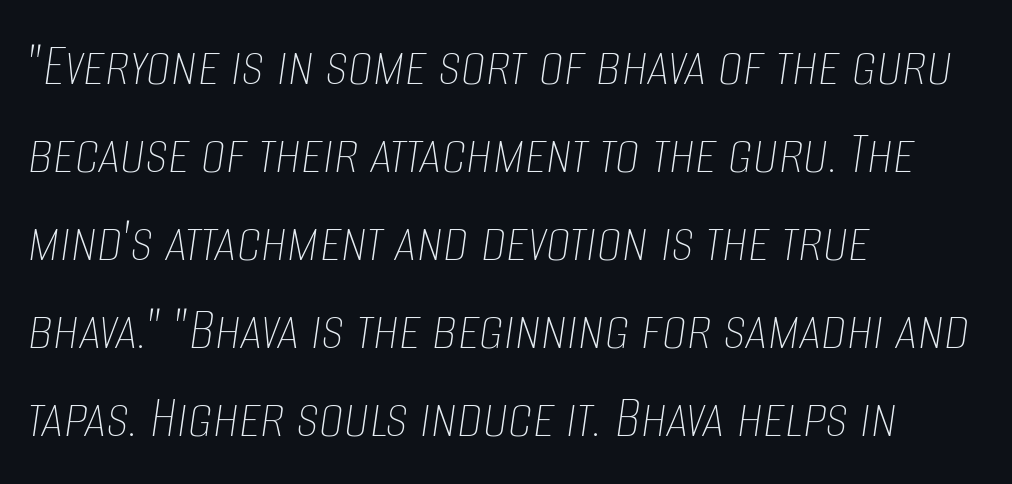
The strokes carry an ordinary text weight at most. Think of a printed novel: that variable character pitch is what you see here. Does extra space separate the letters? No, they use regular spacing. Line starts are locked; line ends wander. The string is rendered with underlining switched off.
